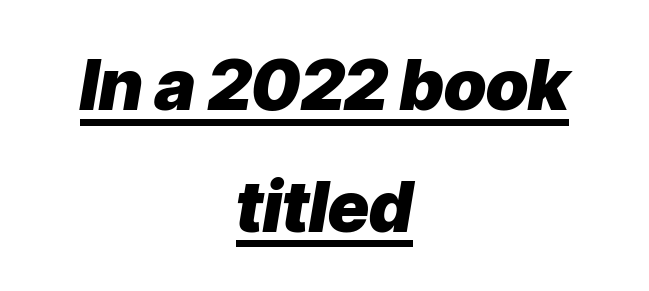
Q: Is the text bold? A: Yes.
Q: Is the text italic (slanted)? A: Yes, it leans right by about 9 degrees.
Q: Is the text underlined? A: Yes.
Q: How is the paragraph aligned? A: Centered.
Q: Is the spacing between letters normal or unusually wide? A: Normal.
Q: Width (condensed, normal, or wide)? A: Normal.
Q: Stroke contrast? A: Low.
Q: x-height? A: Medium.
Q: Monospaced? A: No.
